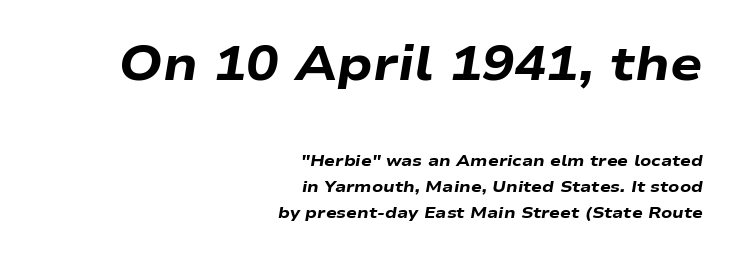
Each line ends at the same right margin while the left side varies. Every letter is thick-stroked: bold, no question. Here the designer chose a conventional face with non-uniform glyph widths. Two sizes are in play, and the larger belongs to the first block. Standard letterfit; no display-style spreading of the glyphs.
